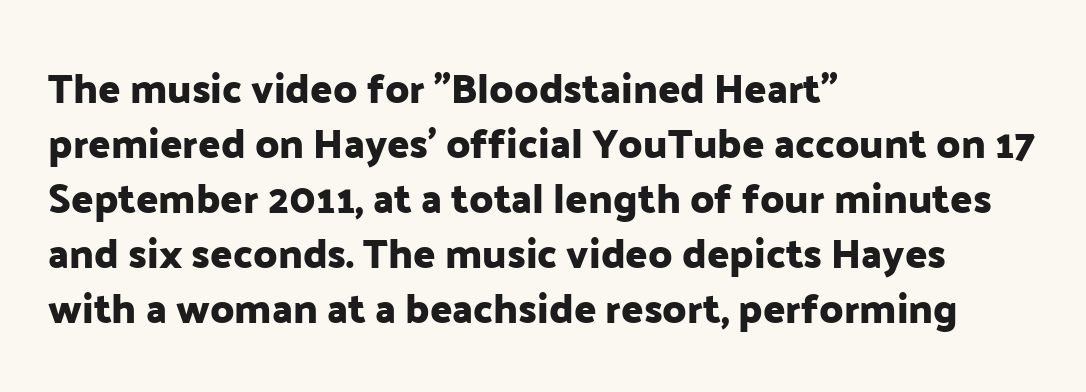
{"serif": "no", "italic": "no", "width": "normal", "stroke_contrast": "low", "x_height": "medium", "monospaced": "no", "underline": "no", "align": "left", "line_spacing": "normal", "line_spacing_ratio": 1.34, "letter_spacing": "normal", "letter_spacing_em": 0.0, "glyph_px": 41}
